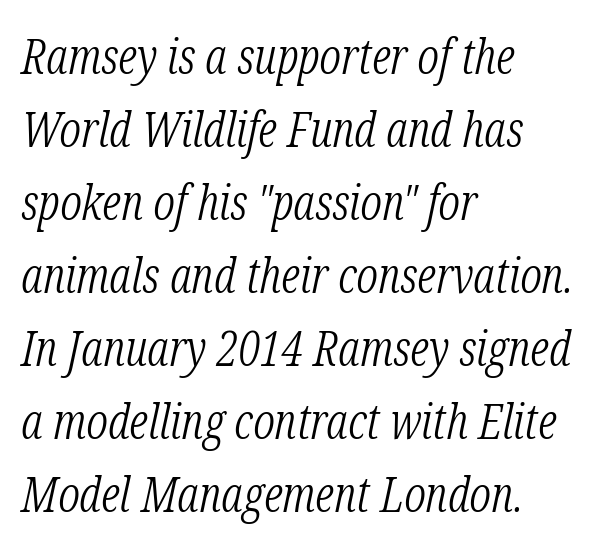
{"serif": "yes", "italic": "yes", "lean": "right", "slant_degrees": 12, "bold": "no", "weight": "light", "width": "condensed", "stroke_contrast": "low", "x_height": "medium", "monospaced": "no", "underline": "no", "align": "left", "line_spacing": "normal", "line_spacing_ratio": 1.49, "letter_spacing": "normal", "letter_spacing_em": 0.0, "glyph_px": 49}
